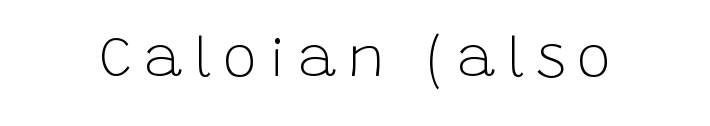
{"serif": "no", "italic": "no", "bold": "no", "weight": "light", "width": "normal", "stroke_contrast": "low", "x_height": "large", "monospaced": "no", "underline": "no", "letter_spacing": "wide", "letter_spacing_em": 0.21, "glyph_px": 57}
